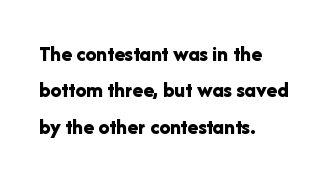
Style check: upright. The words here are not underlined. Vertical spacing — default. Look at the tracking — it's just the regular setting, nothing added. Compared with an ordinary text face, these strokes are far heavier — a full bold. These lines stack with their left ends in a neat column.
